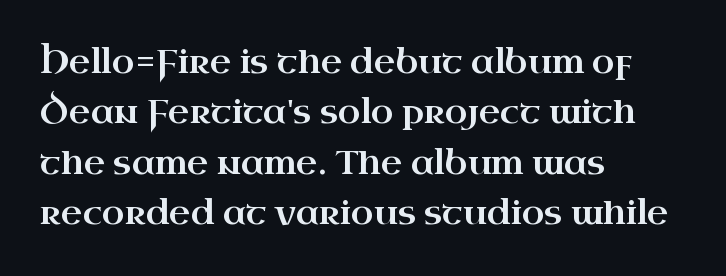
One-word summary of the alignment: left. The passage shown is typed in a proportional face where columns would drift. This is roman type, the default non-slanted kind. Anything drawn beneath the words? Only blank space. Tracking value appears to be zero — textbook default spacing.
